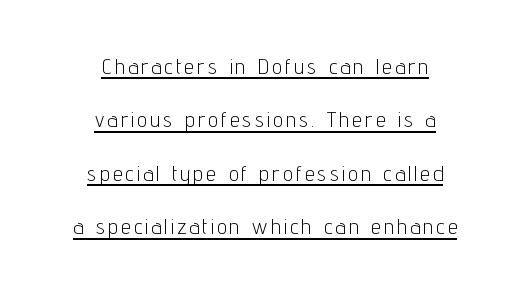
Q: Is the text bold? A: No.
Q: Is the text italic (slanted)? A: No, it is upright.
Q: Is the text underlined? A: Yes.
Q: How is the paragraph aligned? A: Centered.
Q: Is the spacing between lines tight, normal or loose? A: Loose.
